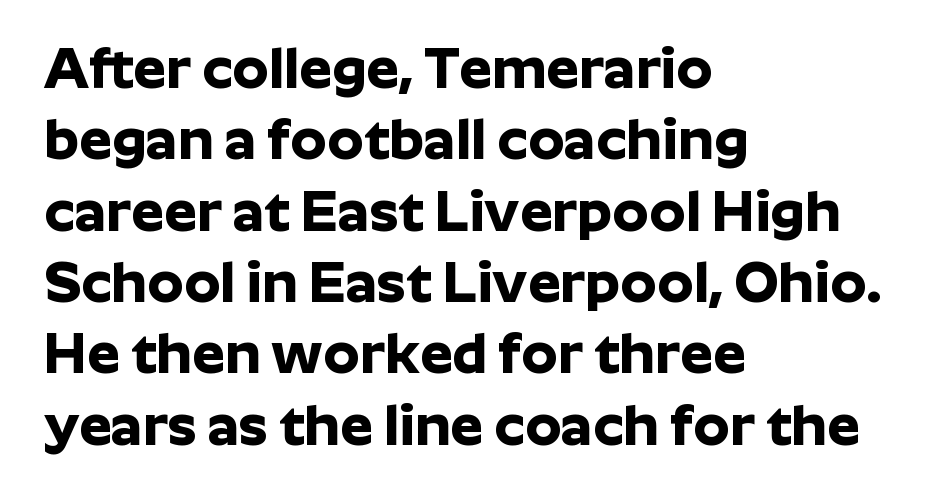
Q: Is the text bold? A: Yes.
Q: Is the text italic (slanted)? A: No, it is upright.
Q: Is the typeface a serif or a sans-serif typeface? A: Sans-serif.
Q: Is the text underlined? A: No.
Q: How is the paragraph aligned? A: Left-aligned.
Q: Is the spacing between letters normal or unusually wide? A: Normal.
Q: Width (condensed, normal, or wide)? A: Normal.
Q: Stroke contrast? A: Low.
Q: x-height? A: Medium.
Q: Monospaced? A: No.
